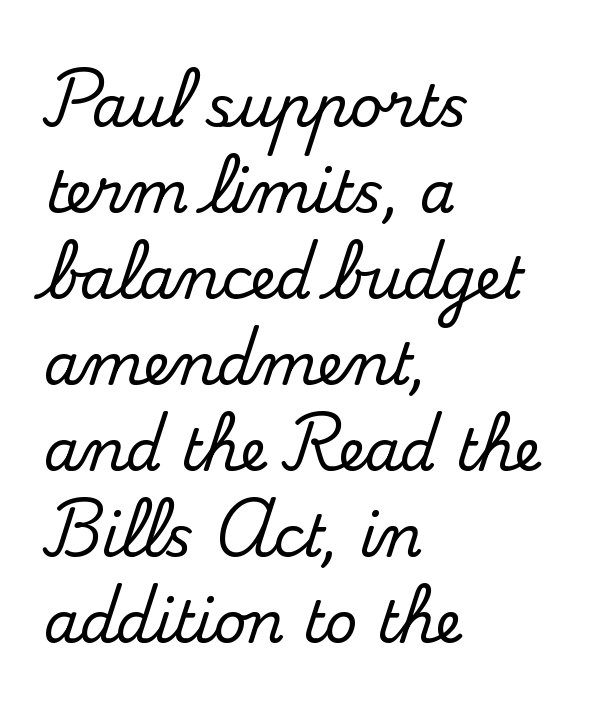
The image shows 57 px text type; set left-aligned, normal line spacing (1.51x), normal letter spacing, not underlined; medium stroke contrast and a small x-height.
